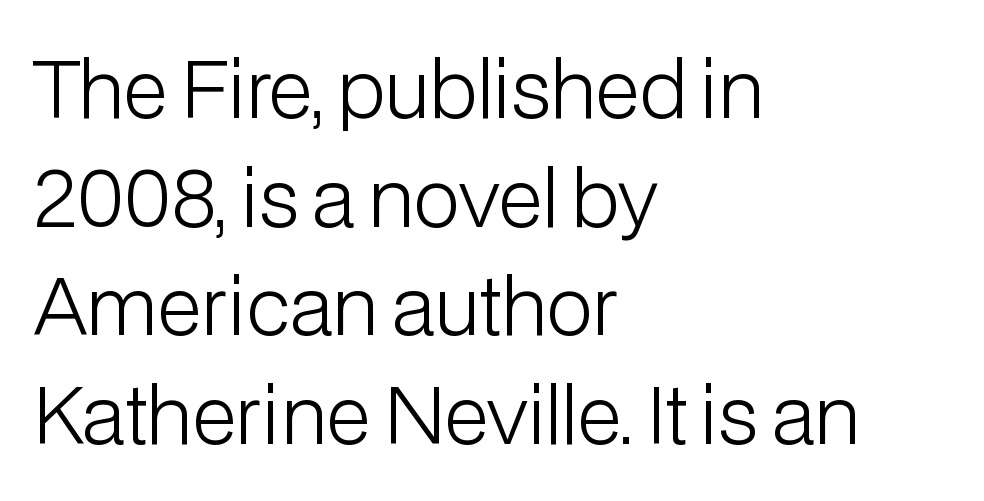
Q: Is the text bold? A: No.
Q: Is the text italic (slanted)? A: No, it is upright.
Q: Is the typeface a serif or a sans-serif typeface? A: Sans-serif.
Q: Is the text underlined? A: No.
Q: How is the paragraph aligned? A: Left-aligned.
Q: Is the spacing between letters normal or unusually wide? A: Normal.
Q: Is the spacing between lines tight, normal or loose? A: Normal.
Q: Width (condensed, normal, or wide)? A: Normal.
Q: Stroke contrast? A: Low.
Q: x-height? A: Medium.
Q: Monospaced? A: No.
